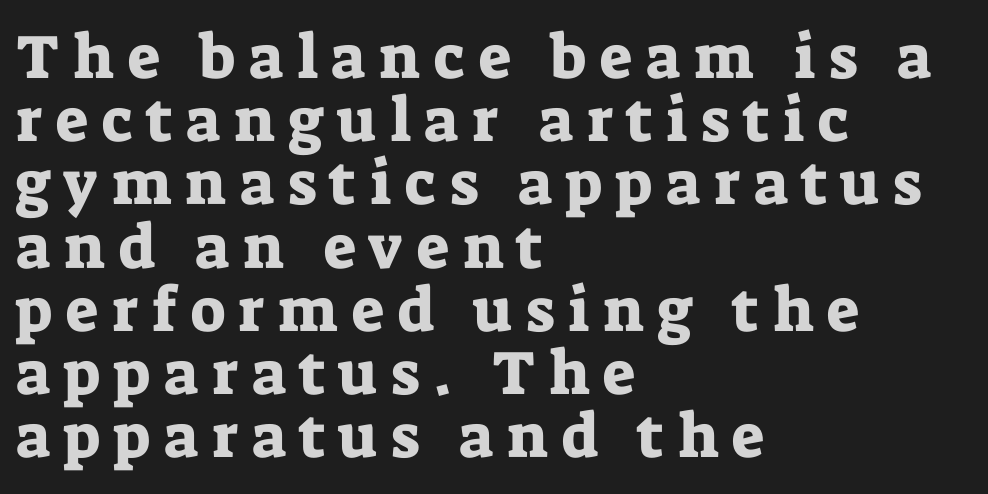
Q: Is the text italic (slanted)? A: No, it is upright.
Q: Is the typeface a serif or a sans-serif typeface? A: Serif.
Q: Is the text underlined? A: No.
Q: How is the paragraph aligned? A: Left-aligned.
Q: Is the spacing between letters normal or unusually wide? A: Unusually wide.
Q: Is the spacing between lines tight, normal or loose? A: Tight.
Q: Width (condensed, normal, or wide)? A: Normal.
Q: Stroke contrast? A: Low.
Q: x-height? A: Medium.
Q: Monospaced? A: No.
